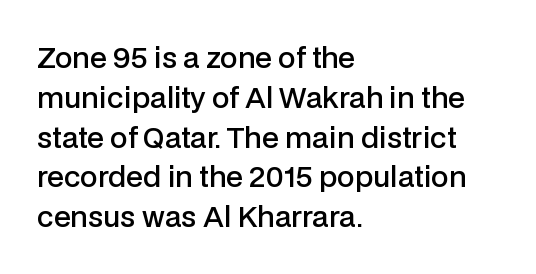
The image shows 28 px semibold sans-serif type, upright; set left-aligned, normal line spacing (1.42x), normal letter spacing, not underlined; low stroke contrast and a medium x-height.
